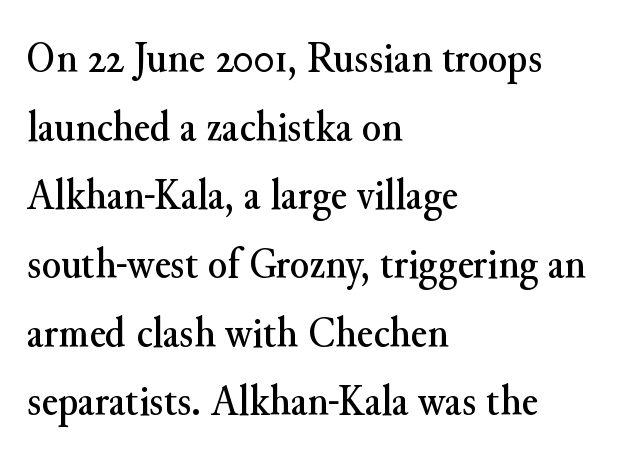
Q: Is the text italic (slanted)? A: No, it is upright.
Q: Is the typeface a serif or a sans-serif typeface? A: Serif.
Q: Is the text underlined? A: No.
Q: How is the paragraph aligned? A: Left-aligned.
Q: Is the spacing between letters normal or unusually wide? A: Normal.
Q: Is the spacing between lines tight, normal or loose? A: Normal.
Q: Width (condensed, normal, or wide)? A: Normal.
Q: Stroke contrast? A: Medium.
Q: x-height? A: Small.
Q: Monospaced? A: No.
